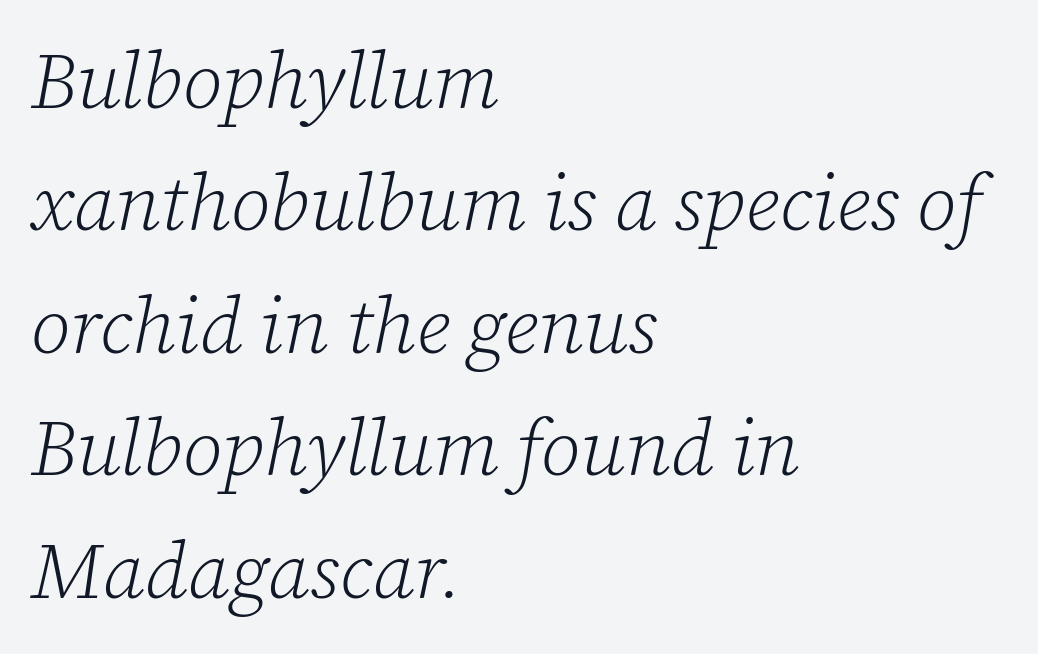
The image shows 79 px light serif type, italic (leaning right); set left-aligned, normal line spacing (1.55x), normal letter spacing, not underlined; low stroke contrast and a medium x-height.
